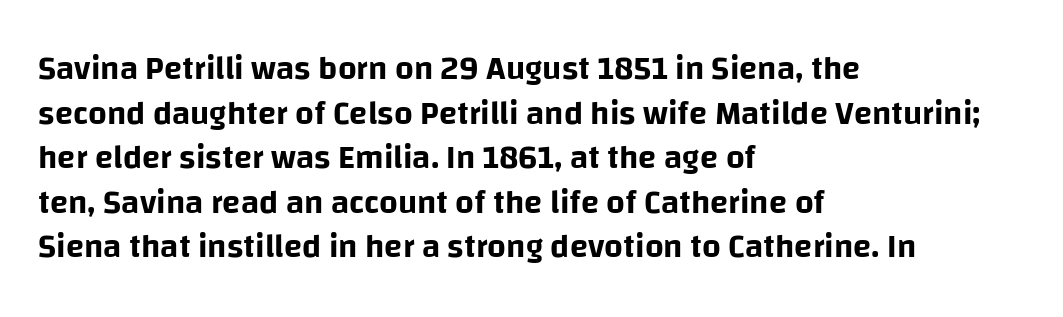
The image shows 33 px sans-serif type, upright; set left-aligned, normal line spacing (1.35x), normal letter spacing, not underlined; low stroke contrast and a large x-height.
